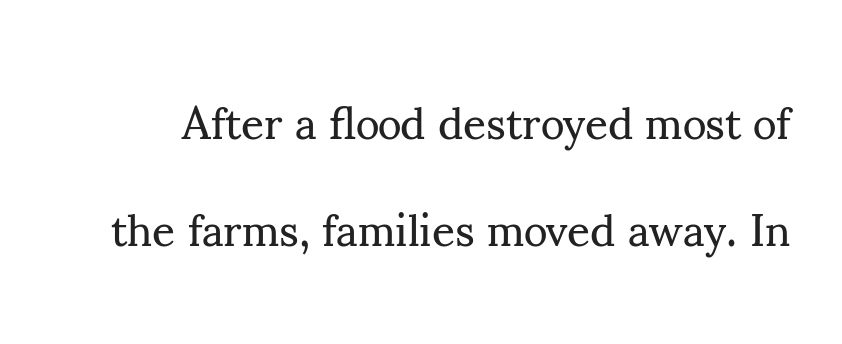
Q: Is the text bold? A: No.
Q: Is the text italic (slanted)? A: No, it is upright.
Q: Is the typeface a serif or a sans-serif typeface? A: Serif.
Q: Is the text underlined? A: No.
Q: Is the spacing between letters normal or unusually wide? A: Normal.
Q: Is the spacing between lines tight, normal or loose? A: Loose.
Q: Width (condensed, normal, or wide)? A: Normal.
Q: Stroke contrast? A: Medium.
Q: x-height? A: Small.
Q: Monospaced? A: No.
